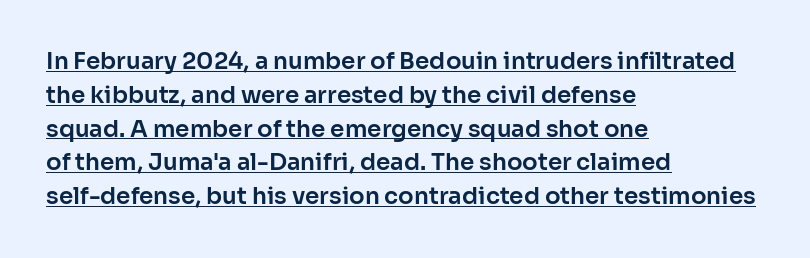
{"italic": "no", "underline": "yes", "align": "left", "line_spacing": "normal", "line_spacing_ratio": 1.47, "letter_spacing": "normal", "letter_spacing_em": 0.0, "glyph_px": 23}
